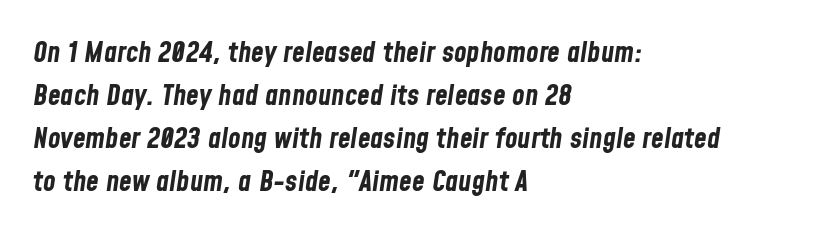
The image shows 29 px bold, condensed type, italic (leaning right); set left-aligned, normal line spacing (1.48x), normal letter spacing, not underlined; low stroke contrast and a medium x-height.
